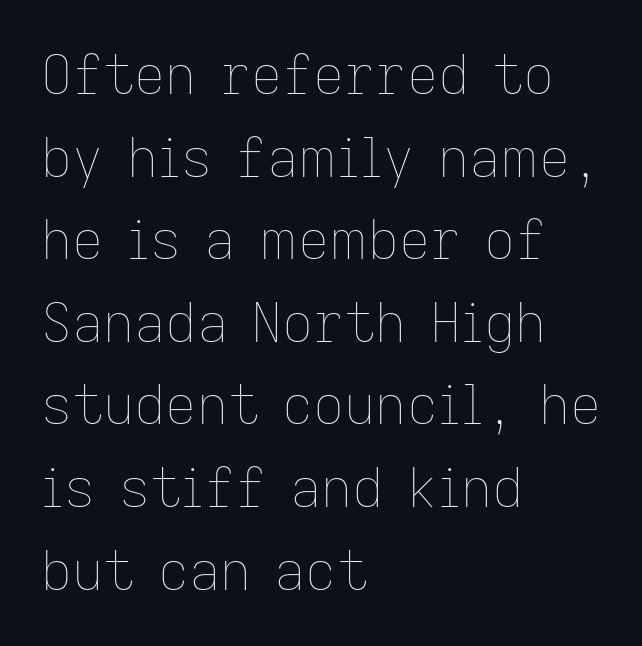
{"italic": "no", "bold": "no", "weight": "thin", "width": "normal", "stroke_contrast": "low", "x_height": "medium", "monospaced": "no", "underline": "no", "align": "left", "line_spacing": "normal", "line_spacing_ratio": 1.53, "letter_spacing": "normal", "letter_spacing_em": 0.0, "glyph_px": 54}
